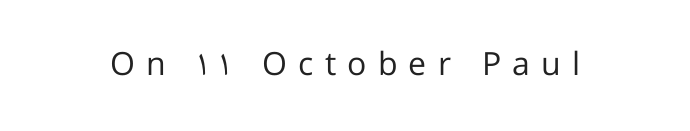
Q: Is the text bold? A: No.
Q: Is the text italic (slanted)? A: No, it is upright.
Q: Is the typeface a serif or a sans-serif typeface? A: Sans-serif.
Q: Is the text underlined? A: No.
Q: Is the spacing between letters normal or unusually wide? A: Unusually wide.
Q: Width (condensed, normal, or wide)? A: Normal.
Q: Stroke contrast? A: Low.
Q: x-height? A: Medium.
Q: Monospaced? A: No.
